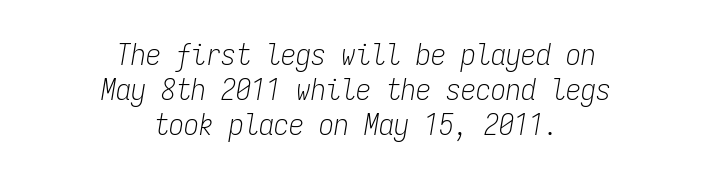
Q: Is the text bold? A: No.
Q: Is the text italic (slanted)? A: Yes, it leans right by about 9 degrees.
Q: Is the text underlined? A: No.
Q: How is the paragraph aligned? A: Centered.
Q: Is the spacing between letters normal or unusually wide? A: Normal.
Q: Width (condensed, normal, or wide)? A: Condensed.
Q: Stroke contrast? A: Low.
Q: x-height? A: Medium.
Q: Monospaced? A: Yes.
